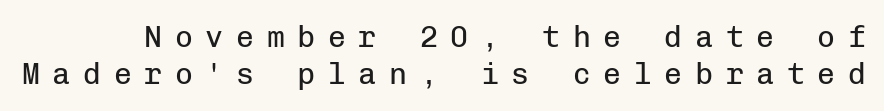
The image shows 30 px regular-weight sans-serif type, upright, monospaced; set line spacing 1.24x, unusually wide letter spacing (+0.42 em), not underlined; low stroke contrast and a medium x-height.
